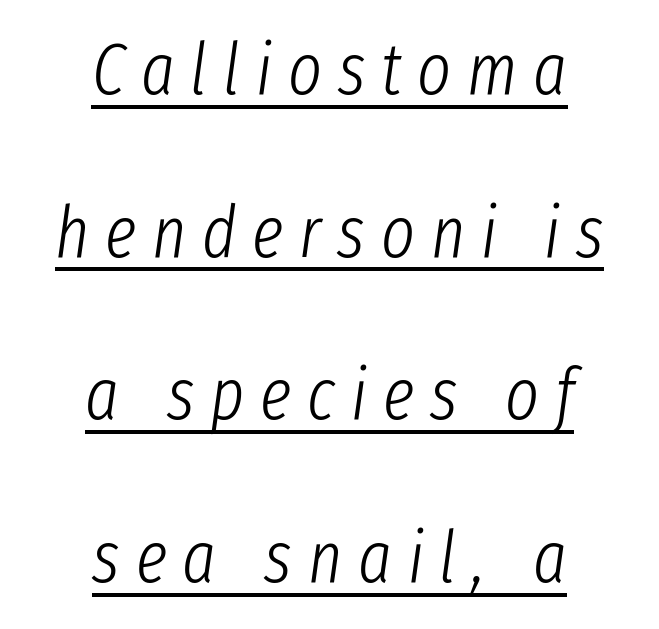
The glyphs are accompanied by a horizontal stroke just below them. You can tell it's italic because the verticals aren't actually vertical. This rendering uses center alignment, leaving both contours irregular but symmetric. Widely set lines give the paragraph a tall, airy silhouette. Stroke mass is kept to a normal reading level or below.
